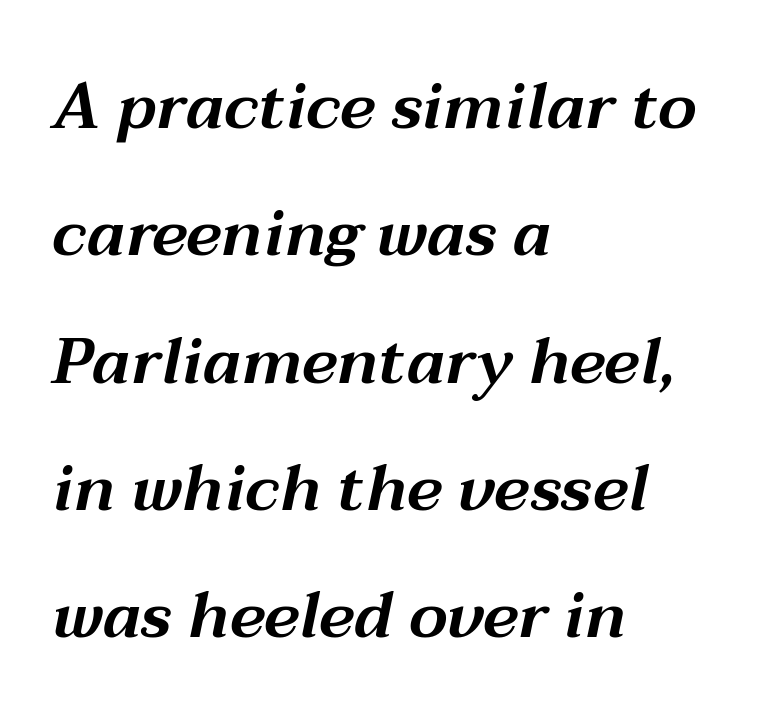
The image shows 64 px wide type, italic (leaning right); set left-aligned, loose line spacing (1.99x), normal letter spacing, not underlined; medium stroke contrast and a medium x-height.
